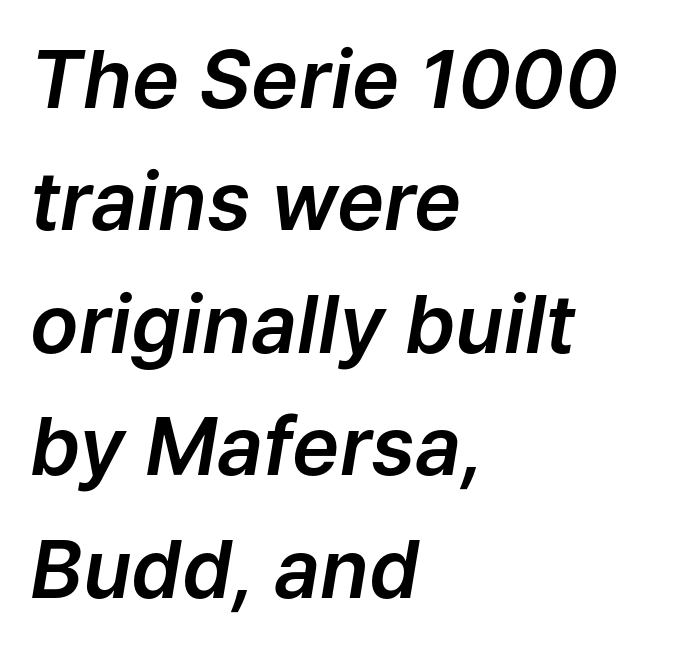
The passage shown leans; its letterforms are oblique. The zone under the glyphs is completely vacant. Is the block centered? No — it sits flush against the left margin. Regarding leading, the lines here are spaced in the standard way. The rendering uses natural spacing where letterforms have individual widths.
